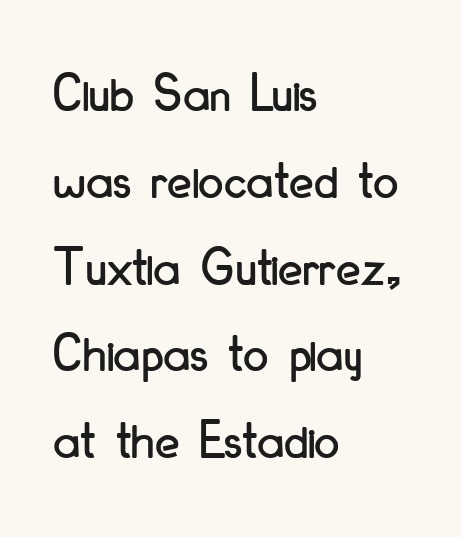
The paragraph has a hard left edge and a soft right edge. Leading matches the norm, producing a regular column. Notice how the stems are strictly vertical — no italics here. The type family on display is of the sans-serif kind.
